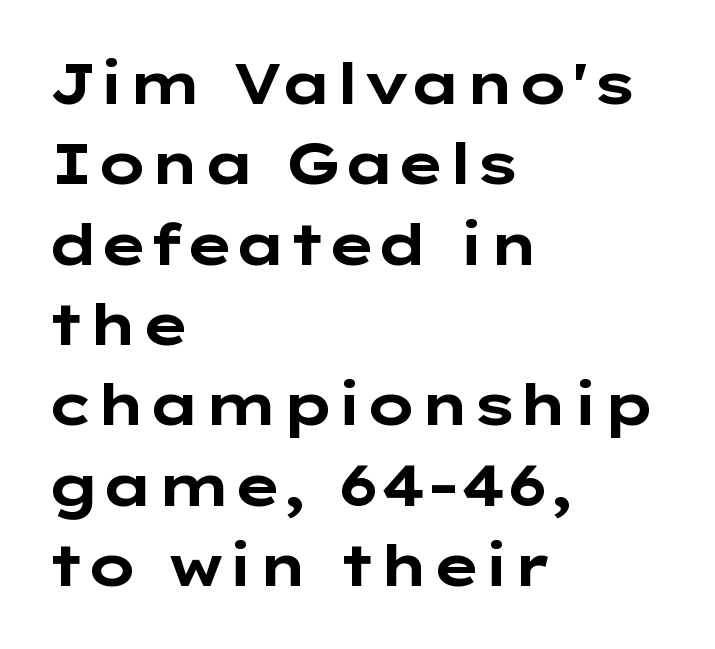
Every character sits straight up, as roman type does. Typeset ragged right — the left edge is the straight one. Pretty heavy lettering here — definitely bold. Think of a printed novel: that variable character pitch is what you see here. Descenders are the only things crossing below the line. The designer left line spacing at the default.
